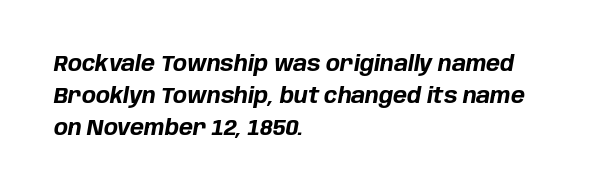
Anything drawn beneath the words? Only blank space. Normally led — the rows are evenly, conventionally spaced. In terms of posture, this sample is oblique. Which margin do the lines hug? The left one — the right edge is uneven.
